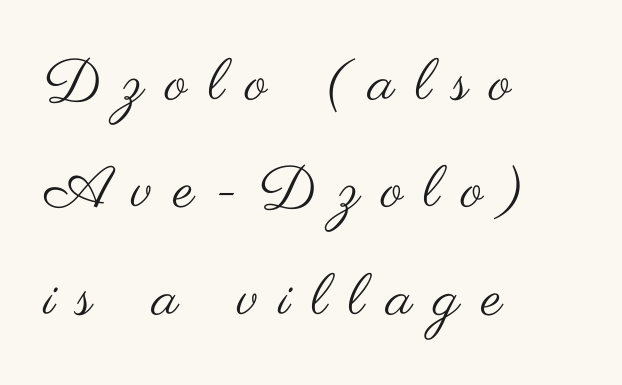
Q: Is the text bold? A: No.
Q: Is the text italic (slanted)? A: Yes.
Q: Is the typeface a serif or a sans-serif typeface? A: Sans-serif.
Q: Is the text underlined? A: No.
Q: How is the paragraph aligned? A: Left-aligned.
Q: Is the spacing between letters normal or unusually wide? A: Unusually wide.
Q: Width (condensed, normal, or wide)? A: Wide.
Q: Stroke contrast? A: Medium.
Q: x-height? A: Small.
Q: Monospaced? A: No.
